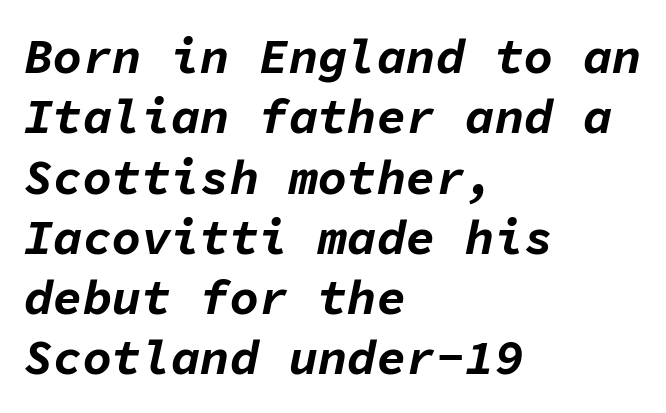
The image shows 49 px bold type, italic (leaning right), monospaced; set left-aligned, line spacing 1.23x, normal letter spacing, not underlined; low stroke contrast and a medium x-height.
